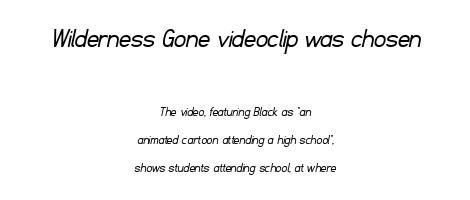
Q: Is the text bold? A: No.
Q: Is the typeface a serif or a sans-serif typeface? A: Sans-serif.
Q: Is the text underlined? A: No.
Q: How is the paragraph aligned? A: Centered.
Q: Is the spacing between letters normal or unusually wide? A: Normal.
Q: Is the spacing between lines tight, normal or loose? A: Loose.
Q: Which block of text is set in a larger size, the first (top) or the second (bottom)? A: The first (top) one.
Q: Width (condensed, normal, or wide)? A: Normal.
Q: Stroke contrast? A: Low.
Q: x-height? A: Small.
Q: Monospaced? A: No.
